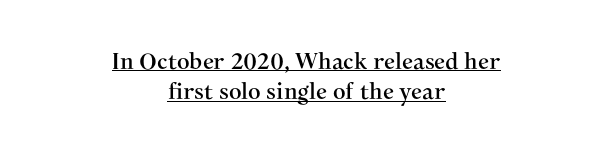
{"italic": "no", "underline": "yes", "align": "center", "line_spacing": "normal", "line_spacing_ratio": 1.38, "letter_spacing": "normal", "letter_spacing_em": 0.0, "glyph_px": 22}
